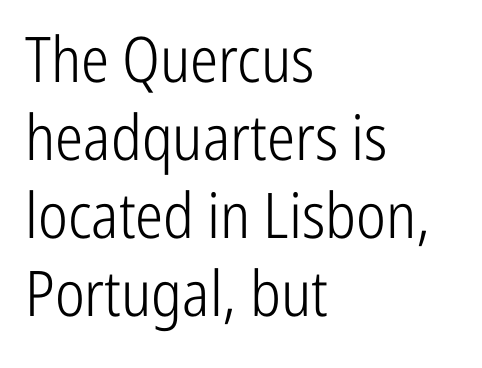
{"serif": "no", "italic": "no", "bold": "no", "weight": "light", "width": "condensed", "stroke_contrast": "low", "x_height": "medium", "monospaced": "no", "underline": "no", "align": "left", "line_spacing_ratio": 1.24, "letter_spacing": "normal", "letter_spacing_em": 0.0, "glyph_px": 63}
